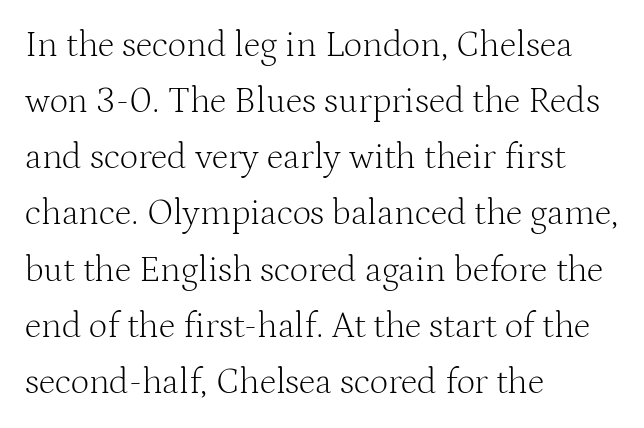
The image shows 36 px light serif type, upright; set left-aligned, normal line spacing (1.56x), normal letter spacing, not underlined; medium stroke contrast and a medium x-height.
